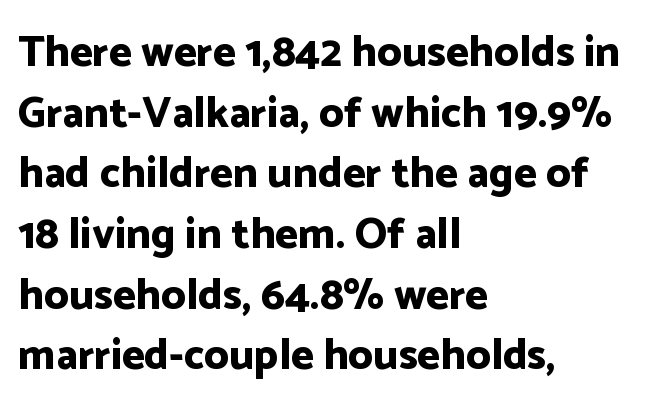
{"serif": "no", "italic": "no", "bold": "yes", "weight": "bold", "width": "normal", "stroke_contrast": "low", "x_height": "medium", "monospaced": "no", "underline": "no", "align": "left", "line_spacing": "normal", "line_spacing_ratio": 1.41, "letter_spacing": "normal", "letter_spacing_em": 0.0, "glyph_px": 43}
